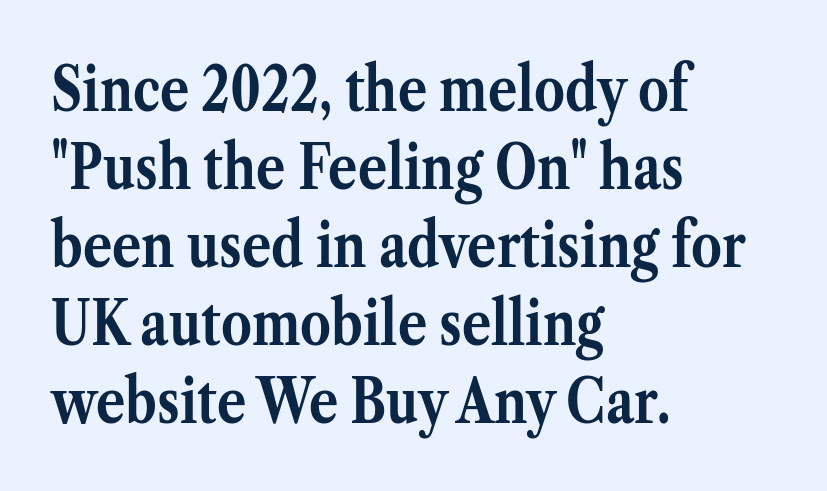
Letters rest on an invisible, unmarked baseline. Does the copy run flush right? No — it runs flush left. Weight: bold. What's the leading like? Ordinary, nothing unusual. These lines keep a tight, regular rhythm from letter to letter.
